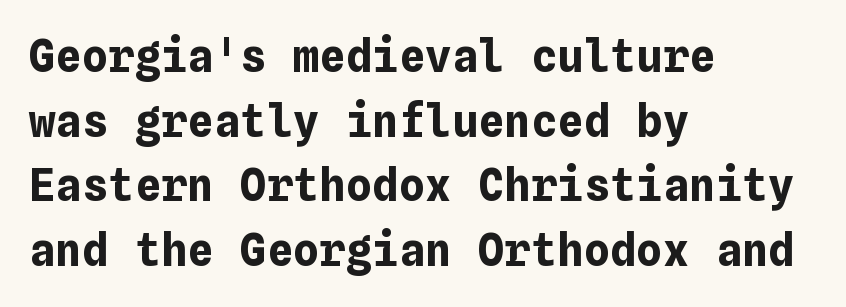
{"italic": "no", "bold": "yes", "weight": "bold", "width": "normal", "stroke_contrast": "low", "x_height": "medium", "underline": "no", "align": "left", "line_spacing": "normal", "line_spacing_ratio": 1.47, "letter_spacing": "normal", "letter_spacing_em": 0.0, "glyph_px": 44}
